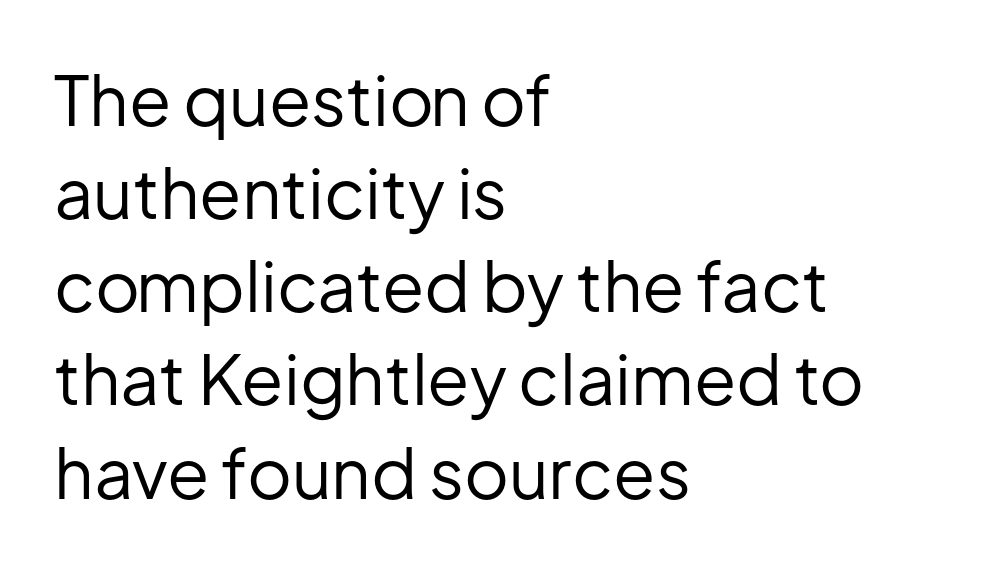
Q: Is the text bold? A: No.
Q: Is the text italic (slanted)? A: No, it is upright.
Q: Is the typeface a serif or a sans-serif typeface? A: Sans-serif.
Q: Is the text underlined? A: No.
Q: How is the paragraph aligned? A: Left-aligned.
Q: Is the spacing between letters normal or unusually wide? A: Normal.
Q: Is the spacing between lines tight, normal or loose? A: Normal.
Q: Width (condensed, normal, or wide)? A: Normal.
Q: Stroke contrast? A: Low.
Q: x-height? A: Medium.
Q: Monospaced? A: No.
